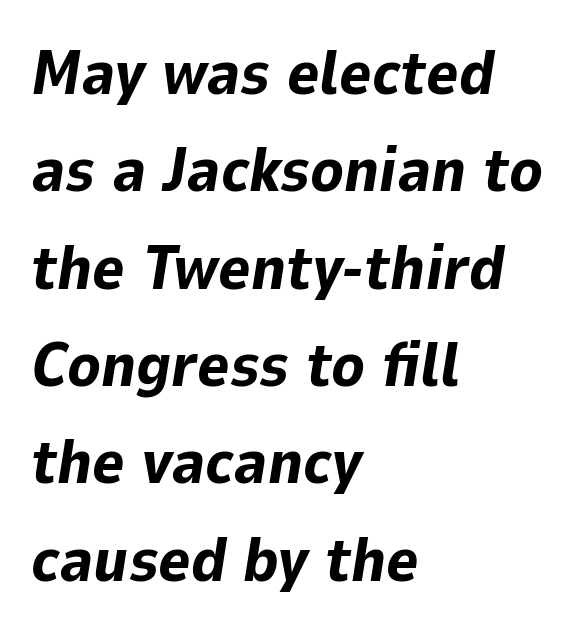
Q: Is the text bold? A: Yes.
Q: Is the text italic (slanted)? A: Yes, it leans right by about 9 degrees.
Q: Is the text underlined? A: No.
Q: How is the paragraph aligned? A: Left-aligned.
Q: Is the spacing between letters normal or unusually wide? A: Normal.
Q: Is the spacing between lines tight, normal or loose? A: Normal.
Q: Width (condensed, normal, or wide)? A: Normal.
Q: Stroke contrast? A: Low.
Q: x-height? A: Medium.
Q: Monospaced? A: No.
